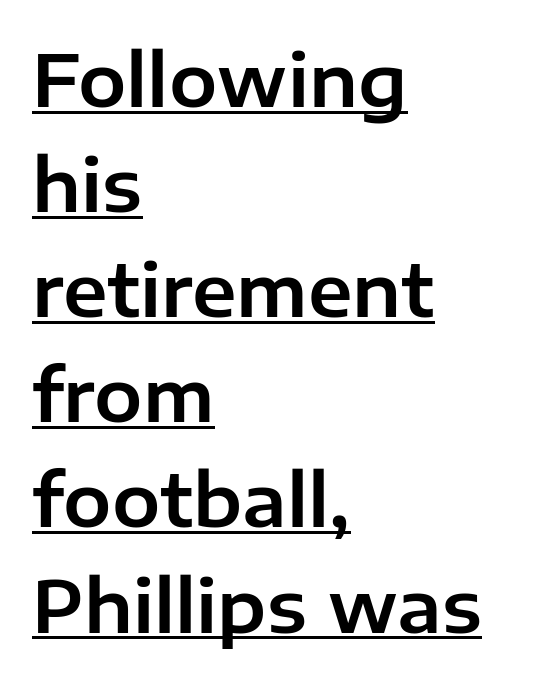
The image shows 72 px sans-serif type, upright; set left-aligned, normal line spacing (1.46x), normal letter spacing, underlined; low stroke contrast and a medium x-height.
